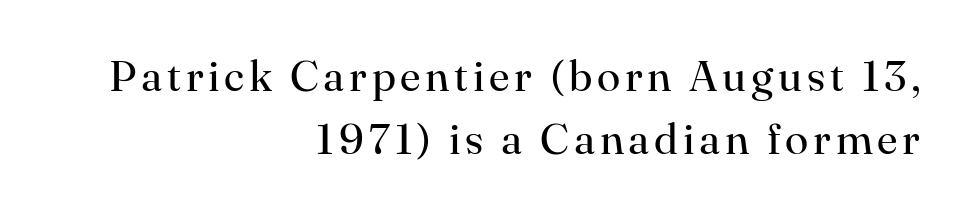
{"serif": "yes", "italic": "no", "bold": "no", "weight": "regular", "width": "normal", "stroke_contrast": "high", "x_height": "small", "monospaced": "no", "underline": "no", "align": "right", "line_spacing": "normal", "line_spacing_ratio": 1.46, "glyph_px": 43}
